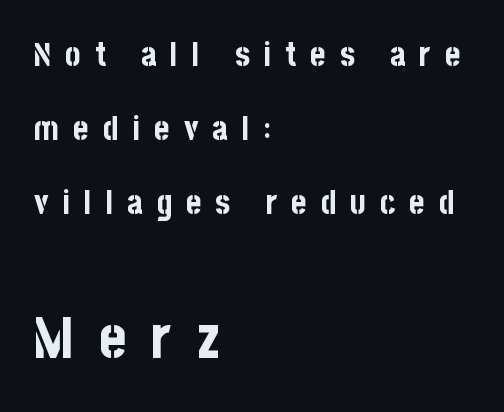
{"serif": "no", "italic": "no", "bold": "yes", "weight": "bold", "width": "condensed", "stroke_contrast": "low", "x_height": "large", "monospaced": "no", "underline": "no", "align": "left", "line_spacing": "loose", "line_spacing_ratio": 2.25, "letter_spacing": "wide", "letter_spacing_em": 0.42, "larger_block": "second", "size_ratio": 1.76, "glyph_px": 58}
